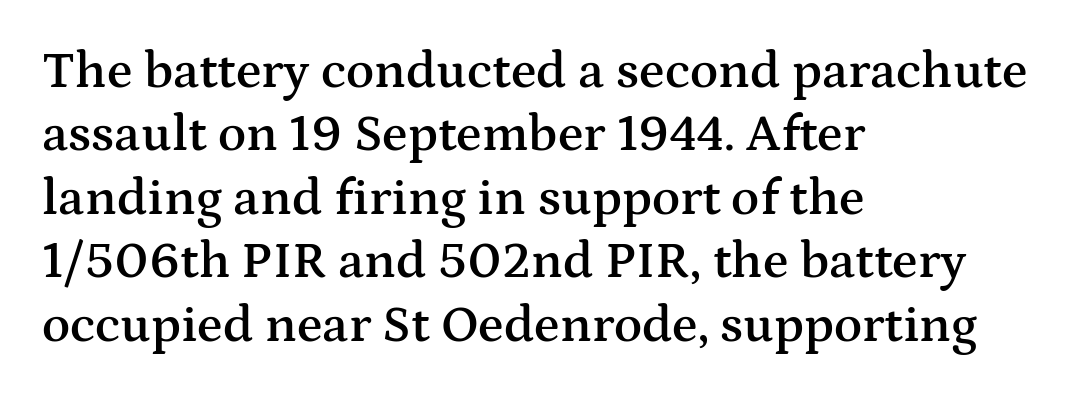
The image shows 52 px semibold, wide serif type, upright; set left-aligned, line spacing 1.22x, normal letter spacing, not underlined; medium stroke contrast and a medium x-height.
